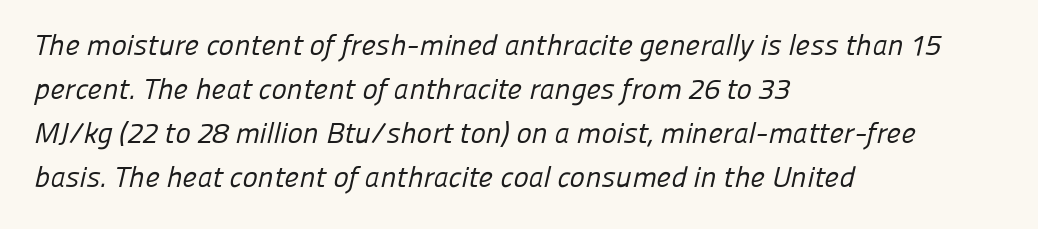
The image shows 29 px regular-weight sans-serif type; set left-aligned, normal line spacing (1.52x), normal letter spacing, not underlined; low stroke contrast and a medium x-height.
